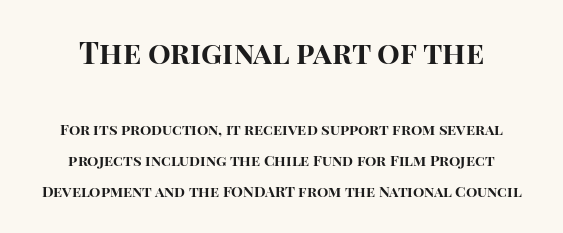
{"serif": "no", "italic": "no", "bold": "yes", "weight": "bold", "width": "normal", "stroke_contrast": "high", "x_height": "large", "monospaced": "no", "underline": "no", "line_spacing": "loose", "line_spacing_ratio": 2.09, "letter_spacing": "normal", "letter_spacing_em": 0.0, "larger_block": "first", "size_ratio": 2.0, "glyph_px": 30}
